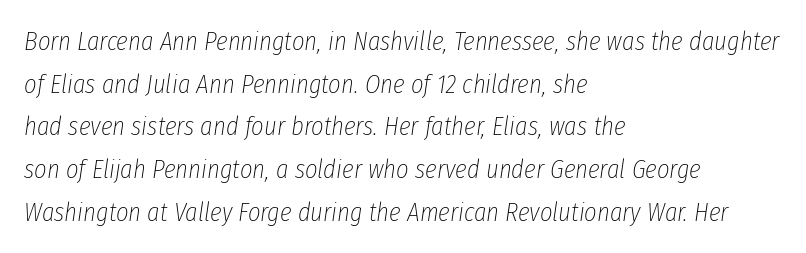
Q: Is the text bold? A: No.
Q: Is the text italic (slanted)? A: Yes, it leans right by about 8 degrees.
Q: Is the text underlined? A: No.
Q: How is the paragraph aligned? A: Left-aligned.
Q: Is the spacing between letters normal or unusually wide? A: Normal.
Q: Is the spacing between lines tight, normal or loose? A: Normal.
